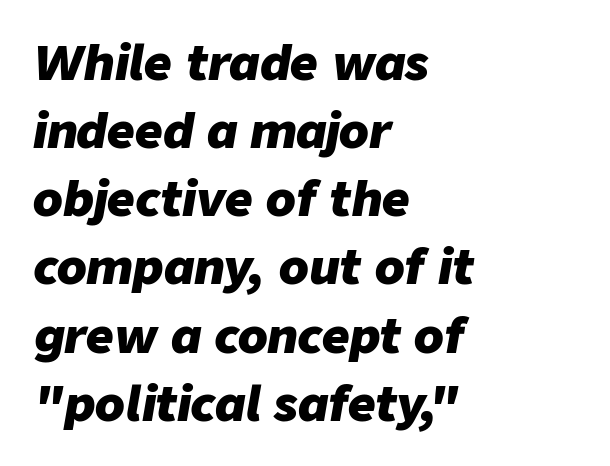
The passage shown leans; its letterforms are oblique. If you measured baseline to baseline, you'd find a middling distance. Words float on clear page, feet unadorned. Look at the stroke-to-counter ratio: heavy, a bold.
